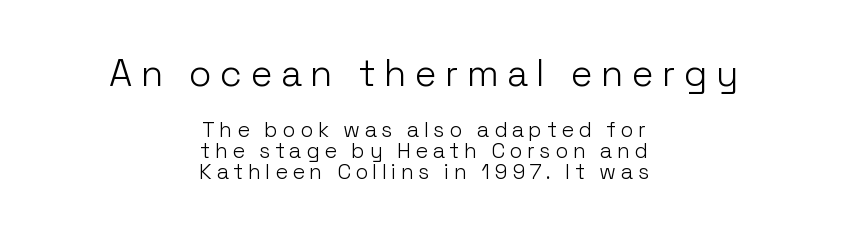
The compositor balanced each line on the midline. Counters stay open thanks to moderate or lighter strokes. Do the characters align in a grid? No, the font is proportional. Horizontal bands of white between lines are thin slivers. The letters in the upper block stand taller than those in the block below.
